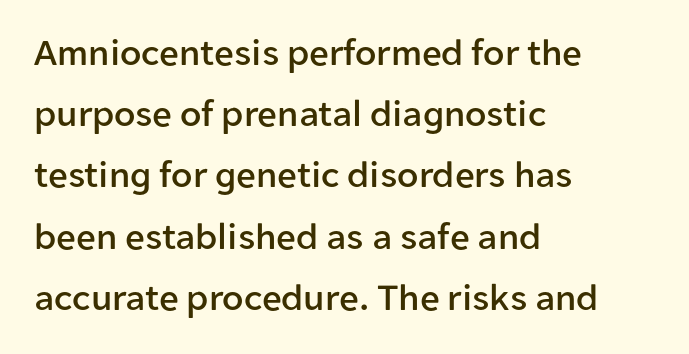
The tracking reads as untouched default to a designer's eye. Just letters on the line, the space beneath them empty. Each letter keeps its own natural width here, so spacing adapts to shape. The vertical gap from one line to the next is medium. Nothing sits at the stroke ends, so this counts as sans-serif.
